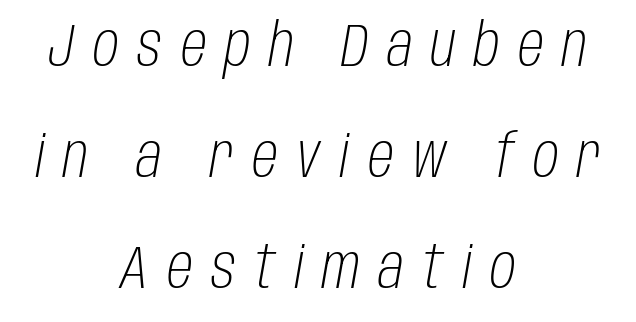
The text carries the slant typical of an italic or oblique font. Check the space under the baseline: it is left empty. The setting favours the middle, as headings and verse often do. Here the designer chose a conventional face with non-uniform glyph widths. The strokes are not fattened; the text isn't bold.
